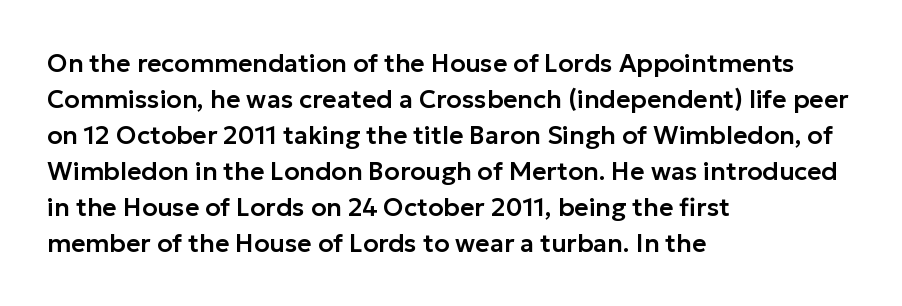
Vertically, the passage feels balanced, rows spaced as you'd expect. Every character sits straight up, as roman type does. A typesetter would call this zero additional tracking. Each line starts at the same left margin while the right side varies. Descenders are the only things crossing below the line.
